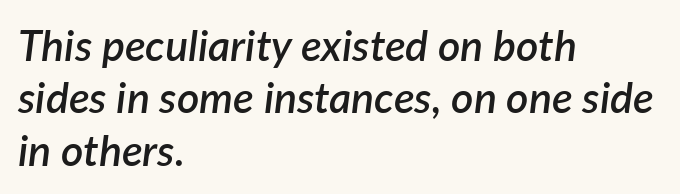
The image shows 43 px semibold type, italic (leaning right); set left-aligned, line spacing 1.22x, normal letter spacing, not underlined; low stroke contrast and a medium x-height.
